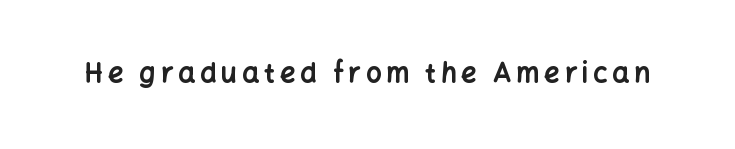
Q: Is the text bold? A: Yes.
Q: Is the text italic (slanted)? A: No, it is upright.
Q: Is the text underlined? A: No.
